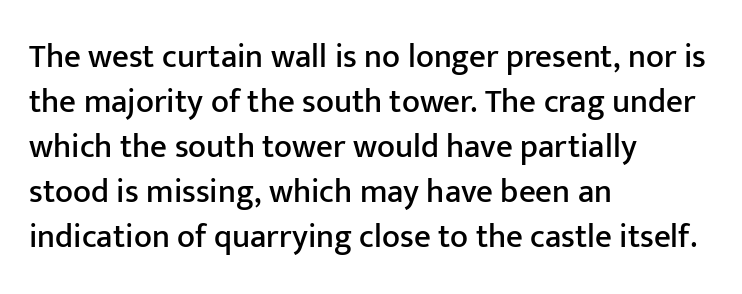
{"serif": "no", "italic": "no", "width": "normal", "stroke_contrast": "low", "x_height": "medium", "monospaced": "no", "underline": "no", "align": "left", "line_spacing": "normal", "line_spacing_ratio": 1.36, "letter_spacing": "normal", "letter_spacing_em": 0.0, "glyph_px": 33}
